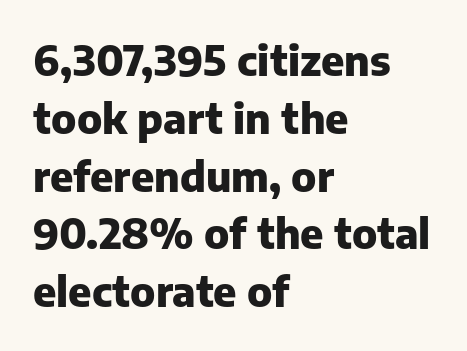
The image shows 41 px heavy sans-serif type, upright; set left-aligned, normal line spacing (1.41x), normal letter spacing, not underlined; low stroke contrast and a medium x-height.
